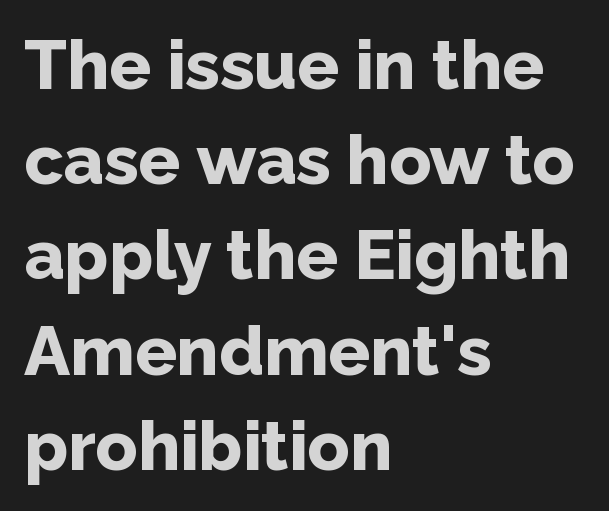
The image shows 69 px bold sans-serif type, upright; set left-aligned, normal line spacing (1.38x), normal letter spacing, not underlined; low stroke contrast and a medium x-height.
